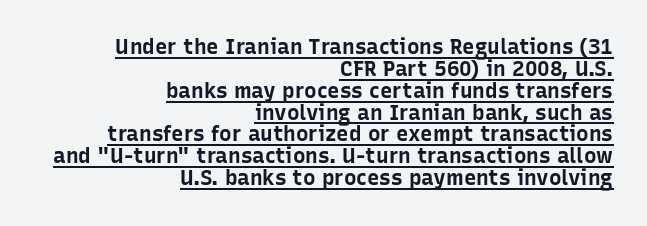
{"italic": "no", "bold": "yes", "underline": "yes", "align": "right", "line_spacing": "tight", "line_spacing_ratio": 1.04, "letter_spacing": "normal", "letter_spacing_em": 0.0, "glyph_px": 21}
